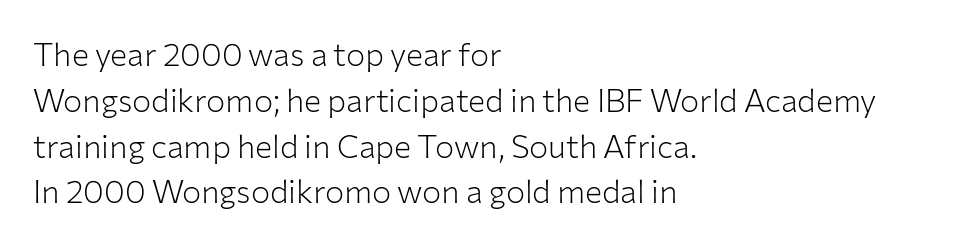
Q: Is the text bold? A: No.
Q: Is the text italic (slanted)? A: No, it is upright.
Q: Is the typeface a serif or a sans-serif typeface? A: Sans-serif.
Q: Is the text underlined? A: No.
Q: How is the paragraph aligned? A: Left-aligned.
Q: Is the spacing between letters normal or unusually wide? A: Normal.
Q: Is the spacing between lines tight, normal or loose? A: Normal.
Q: Width (condensed, normal, or wide)? A: Normal.
Q: Stroke contrast? A: Low.
Q: x-height? A: Medium.
Q: Monospaced? A: No.
